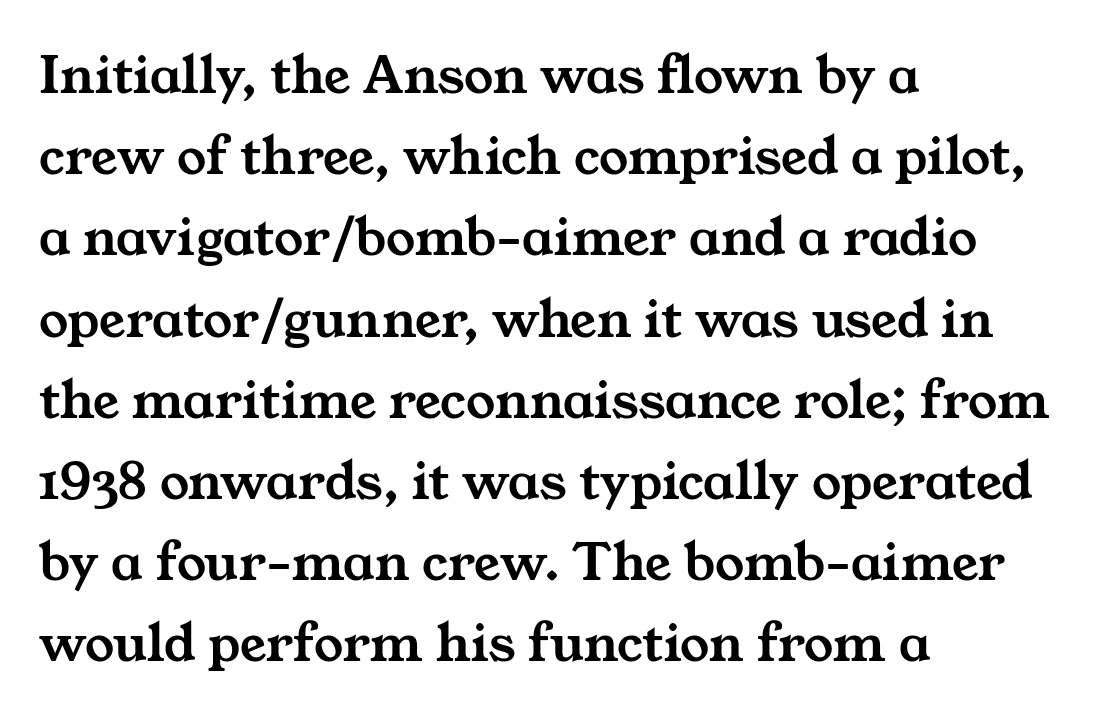
Q: Is the typeface a serif or a sans-serif typeface? A: Serif.
Q: Is the text underlined? A: No.
Q: How is the paragraph aligned? A: Left-aligned.
Q: Is the spacing between letters normal or unusually wide? A: Normal.
Q: Is the spacing between lines tight, normal or loose? A: Normal.
Q: Width (condensed, normal, or wide)? A: Wide.
Q: Stroke contrast? A: Medium.
Q: x-height? A: Medium.
Q: Monospaced? A: No.
